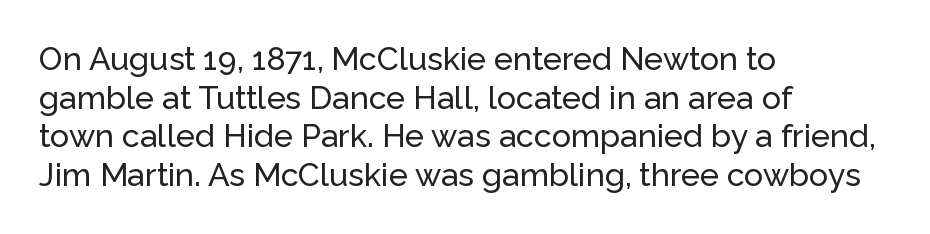
{"serif": "no", "italic": "no", "width": "normal", "stroke_contrast": "low", "x_height": "medium", "monospaced": "no", "underline": "no", "align": "left", "line_spacing_ratio": 1.21, "letter_spacing": "normal", "letter_spacing_em": 0.0, "glyph_px": 32}
